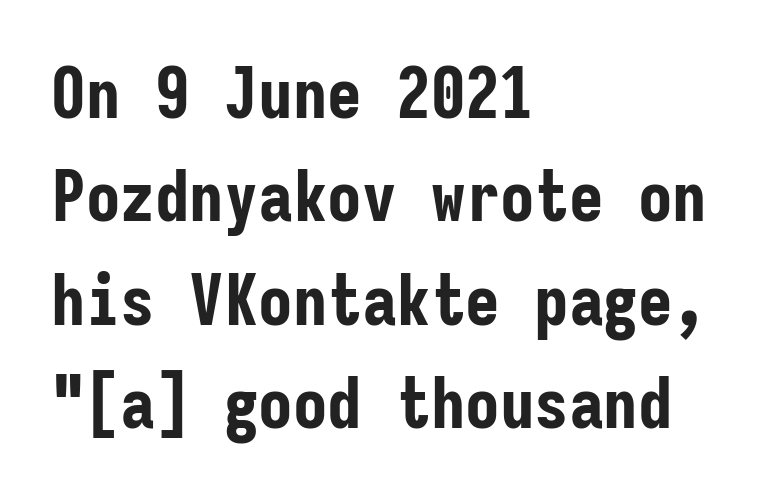
Horizontal alignment here is leftward, the default for most running prose. Every character here occupies the same horizontal width, giving the sample a typewriter-like rhythm. Honestly, the letter spacing is just normal — you wouldn't notice it. Summary of vertical rhythm: regular, with standard interline spacing.
